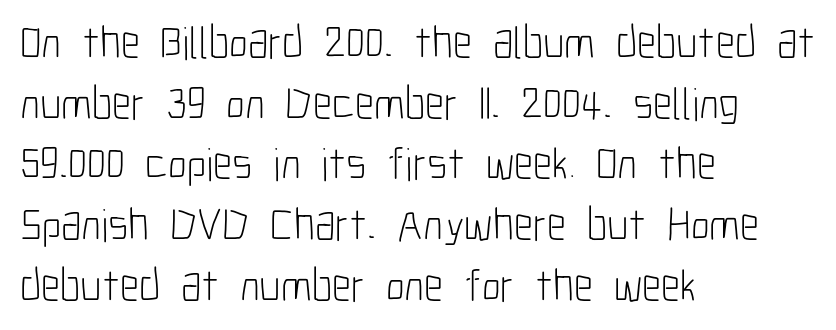
Q: Is the text bold? A: No.
Q: Is the text italic (slanted)? A: No, it is upright.
Q: Is the typeface a serif or a sans-serif typeface? A: Sans-serif.
Q: Is the text underlined? A: No.
Q: How is the paragraph aligned? A: Left-aligned.
Q: Is the spacing between letters normal or unusually wide? A: Normal.
Q: Is the spacing between lines tight, normal or loose? A: Normal.
Q: Width (condensed, normal, or wide)? A: Condensed.
Q: Stroke contrast? A: Low.
Q: x-height? A: Medium.
Q: Monospaced? A: No.
